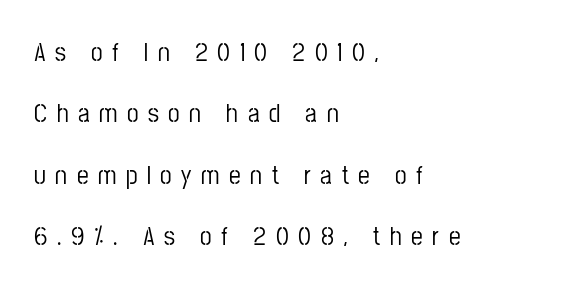
Characters remain perfectly vertical along every line. Notice how the passage keeps a crisp vertical edge on the left only. Honestly, there is no underline to notice here at all. The letterforms stand isolated, each surrounded by extra space. Quick note: interline space is abundant.
